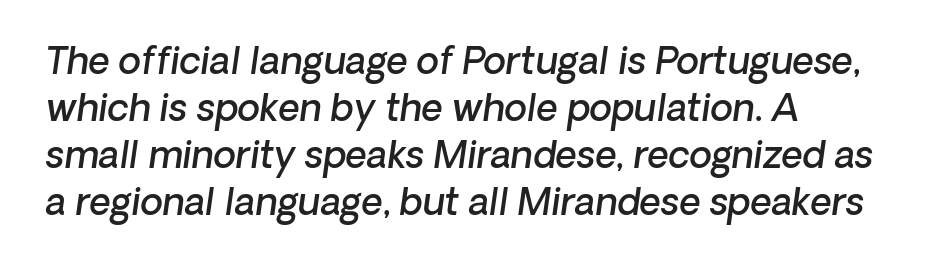
The image shows 37 px semibold type, italic (leaning right); set left-aligned, normal line spacing (1.27x), normal letter spacing, not underlined; low stroke contrast and a medium x-height.
